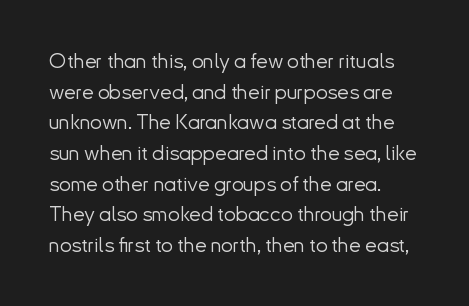
{"italic": "no", "bold": "no", "underline": "no", "align": "left", "line_spacing": "normal", "line_spacing_ratio": 1.46, "letter_spacing": "normal", "letter_spacing_em": 0.0, "glyph_px": 21}
